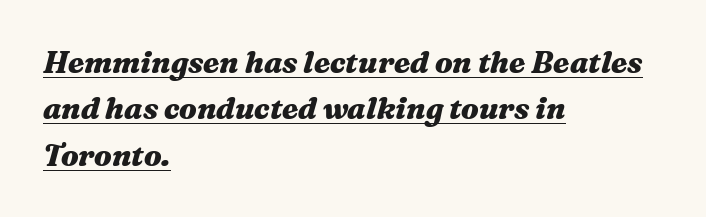
{"italic": "yes", "lean": "right", "slant_degrees": 16, "bold": "yes", "weight": "heavy", "width": "wide", "stroke_contrast": "medium", "x_height": "medium", "monospaced": "no", "underline": "yes", "align": "left", "line_spacing": "normal", "line_spacing_ratio": 1.55, "letter_spacing": "normal", "letter_spacing_em": 0.0, "glyph_px": 30}
